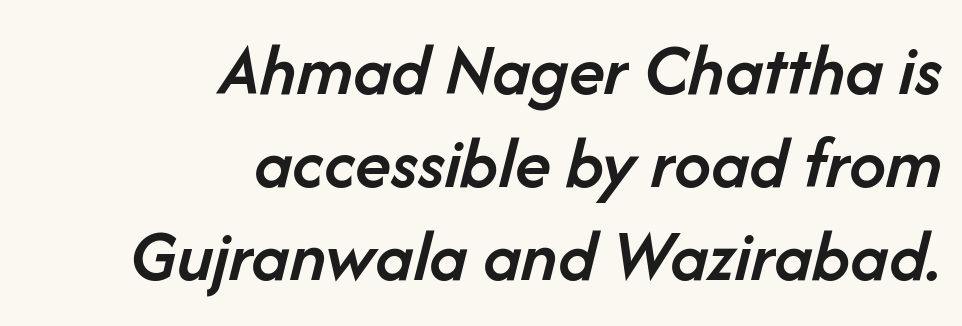
Q: Is the text bold? A: Semi-bold.
Q: Is the text italic (slanted)? A: Yes, it leans right by about 14 degrees.
Q: Is the text underlined? A: No.
Q: How is the paragraph aligned? A: Right-aligned.
Q: Is the spacing between letters normal or unusually wide? A: Normal.
Q: Is the spacing between lines tight, normal or loose? A: Normal.
Q: Width (condensed, normal, or wide)? A: Normal.
Q: Stroke contrast? A: Low.
Q: x-height? A: Medium.
Q: Monospaced? A: No.
